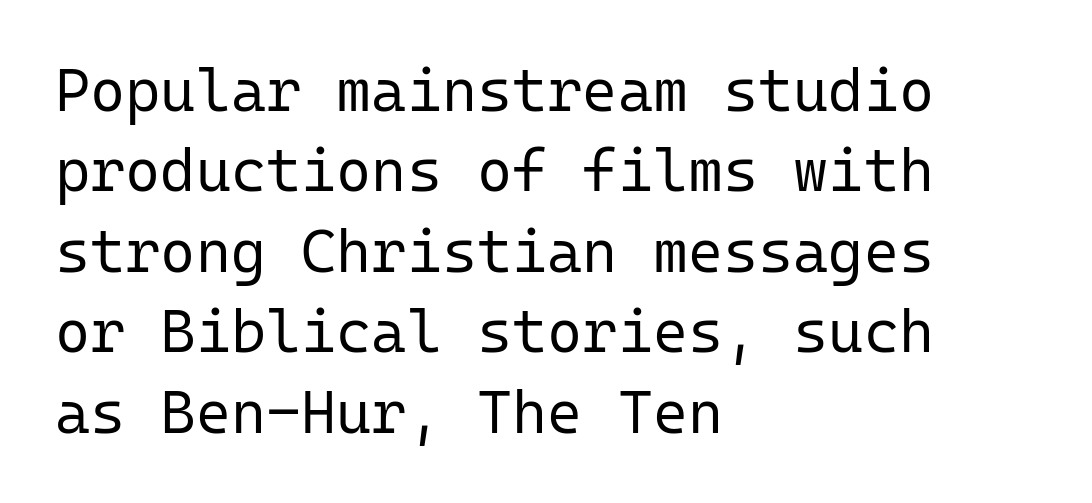
Q: Is the text bold? A: No.
Q: Is the text italic (slanted)? A: No, it is upright.
Q: Is the typeface a serif or a sans-serif typeface? A: Sans-serif.
Q: Is the text underlined? A: No.
Q: How is the paragraph aligned? A: Left-aligned.
Q: Is the spacing between letters normal or unusually wide? A: Normal.
Q: Is the spacing between lines tight, normal or loose? A: Normal.
Q: Width (condensed, normal, or wide)? A: Normal.
Q: Stroke contrast? A: Low.
Q: x-height? A: Medium.
Q: Monospaced? A: Yes.
